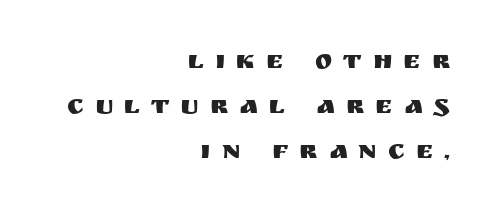
The image shows 26 px text type, upright; set right-aligned, line spacing 1.74x, unusually wide letter spacing (+0.43 em), not underlined.
